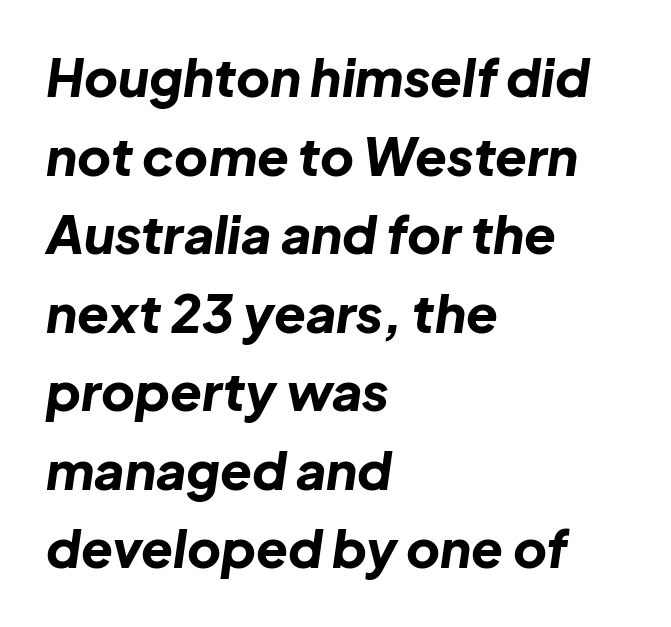
The image shows 52 px bold type, italic (leaning right); set left-aligned, normal line spacing (1.51x), normal letter spacing, not underlined; low stroke contrast and a medium x-height.
